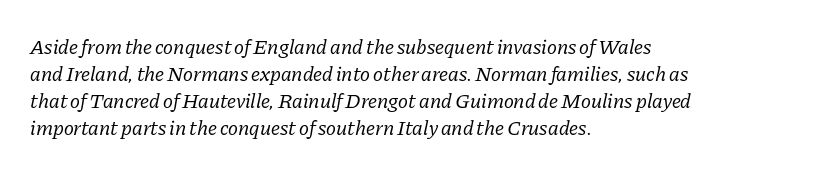
Teacher's note: observe the even left margin — that is flush-left alignment. Stroke mass is kept to a normal reading level or below. The lines sit at an ordinary, default distance from one another. The face used here is rendered with its standard letterfit. Unmarked baselines from the first word to the last.
